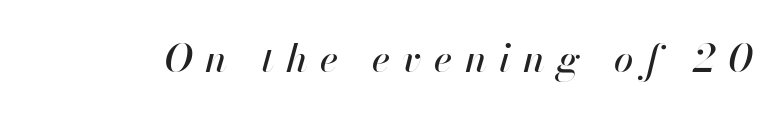
The foot of each line stays bare and open. Do the characters align in a grid? No, the font is proportional. You could only call the tracking loose — the letters float apart. Style check: oblique.
